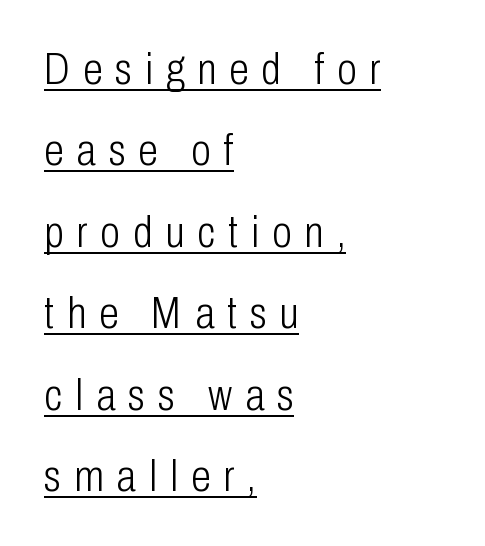
The gaps between neighbouring characters are conspicuously large. Notice how the passage keeps a crisp vertical edge on the left only. A typesetter would mark this as roman, not italic. No feet cap the strokes, marking this as sans-serif type. Varying glyph widths throughout — classic text-font behaviour. Underline: present.
